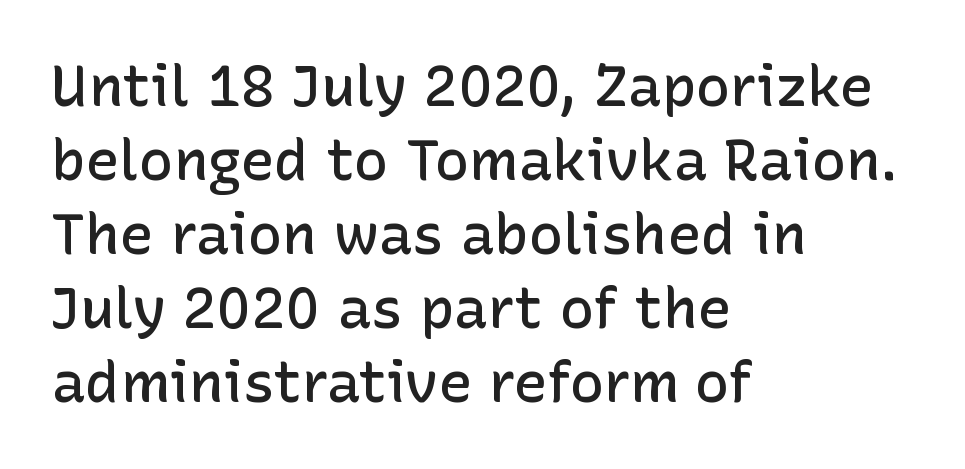
Q: Is the text bold? A: Semi-bold.
Q: Is the text italic (slanted)? A: No, it is upright.
Q: Is the typeface a serif or a sans-serif typeface? A: Sans-serif.
Q: Is the text underlined? A: No.
Q: How is the paragraph aligned? A: Left-aligned.
Q: Is the spacing between letters normal or unusually wide? A: Normal.
Q: Is the spacing between lines tight, normal or loose? A: Normal.
Q: Width (condensed, normal, or wide)? A: Normal.
Q: Stroke contrast? A: Low.
Q: x-height? A: Medium.
Q: Monospaced? A: No.
